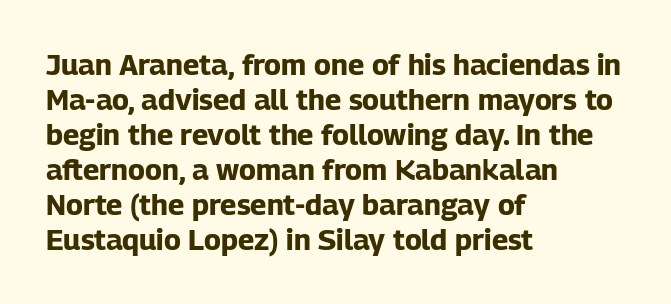
Q: Is the text bold? A: Yes.
Q: Is the text italic (slanted)? A: No, it is upright.
Q: Is the typeface a serif or a sans-serif typeface? A: Sans-serif.
Q: Is the text underlined? A: No.
Q: How is the paragraph aligned? A: Left-aligned.
Q: Is the spacing between letters normal or unusually wide? A: Normal.
Q: Width (condensed, normal, or wide)? A: Normal.
Q: Stroke contrast? A: Low.
Q: x-height? A: Medium.
Q: Monospaced? A: No.
